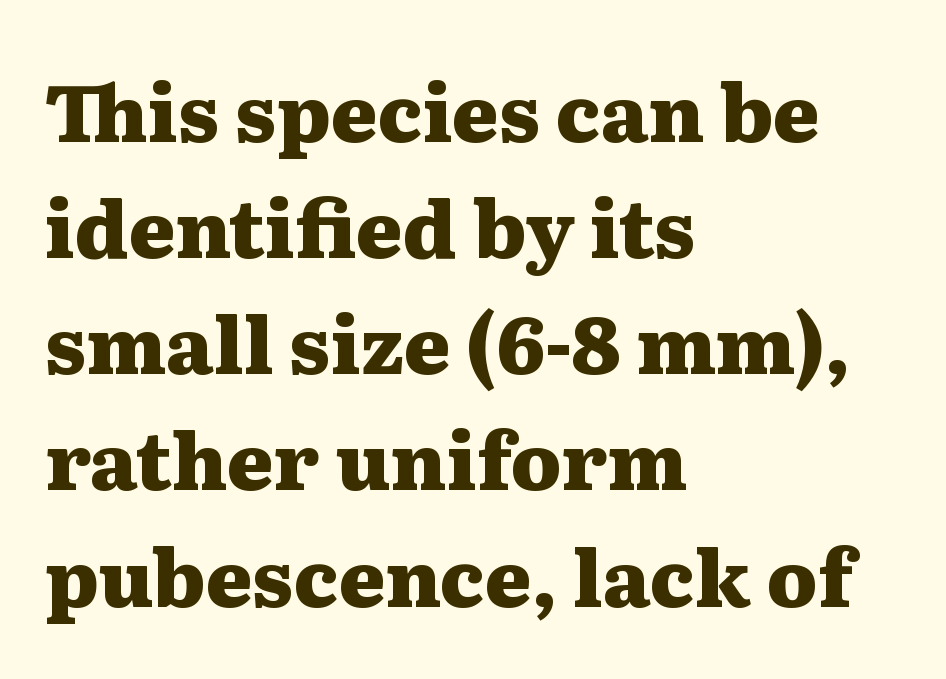
Q: Is the text bold? A: Yes.
Q: Is the text italic (slanted)? A: No, it is upright.
Q: Is the typeface a serif or a sans-serif typeface? A: Serif.
Q: Is the text underlined? A: No.
Q: How is the paragraph aligned? A: Left-aligned.
Q: Is the spacing between letters normal or unusually wide? A: Normal.
Q: Is the spacing between lines tight, normal or loose? A: Normal.
Q: Width (condensed, normal, or wide)? A: Wide.
Q: Stroke contrast? A: Medium.
Q: x-height? A: Medium.
Q: Monospaced? A: No.
